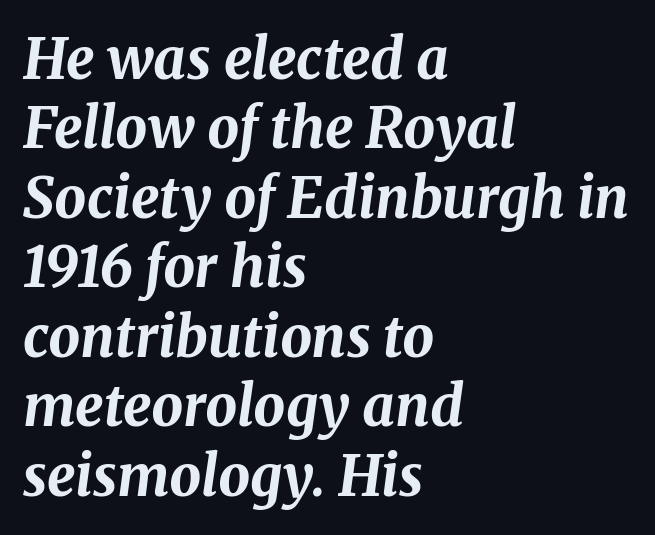
Q: Is the text bold? A: Yes.
Q: Is the text italic (slanted)? A: Yes, it leans right by about 8 degrees.
Q: Is the text underlined? A: No.
Q: How is the paragraph aligned? A: Left-aligned.
Q: Is the spacing between letters normal or unusually wide? A: Normal.
Q: Width (condensed, normal, or wide)? A: Normal.
Q: Stroke contrast? A: Medium.
Q: x-height? A: Medium.
Q: Monospaced? A: No.
